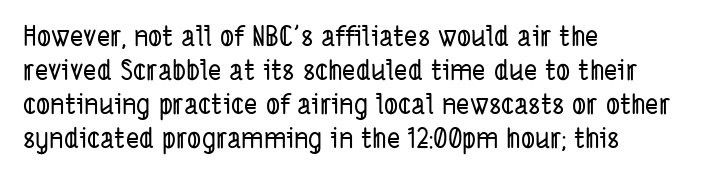
The ragged edge is on the right, which tells us the setting is flush left. Rule under the text: the space is simply empty. Letterform terminals end flat and unadorned throughout the passage. Here the glyphs are tracked normally, forming tight word shapes. You could not count columns in this text — the font is proportionally spaced.
